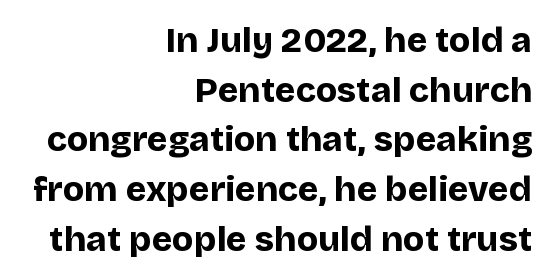
The image shows 35 px bold sans-serif type, upright; set right-aligned, normal line spacing (1.42x), normal letter spacing, not underlined; low stroke contrast and a large x-height.
